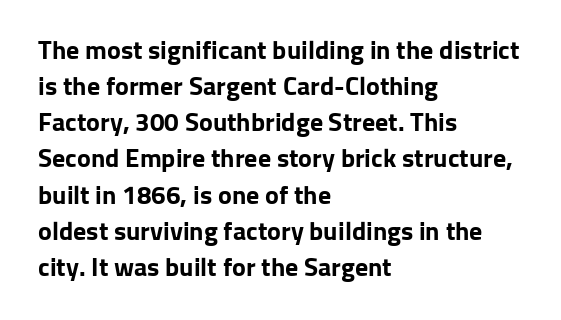
Clear beneath every line of the passage. The typography opts for an upright posture over an oblique one. Evenly set lines give the paragraph a standard silhouette. Standard letterfit; no display-style spreading of the glyphs. The compositor pushed each line to the left boundary.
